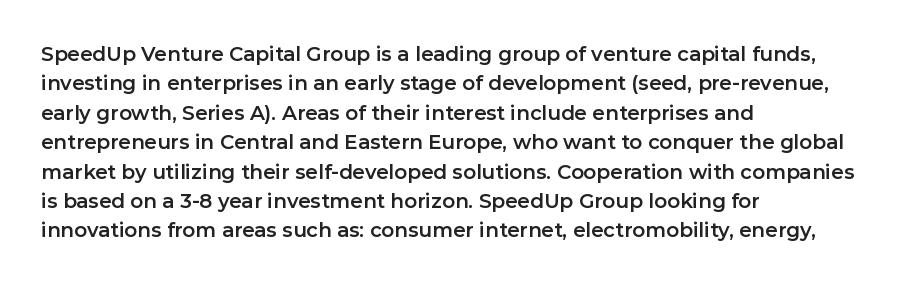
Notice how the passage keeps a crisp vertical edge on the left only. The space directly below the letters is spotless. The designer left line spacing at the default. Honestly, the letter spacing is just normal — you wouldn't notice it. Posture: vertical.
